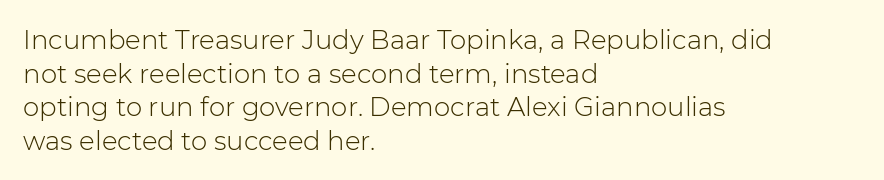
Q: Is the text bold? A: No.
Q: Is the text italic (slanted)? A: No, it is upright.
Q: Is the text underlined? A: No.
Q: How is the paragraph aligned? A: Left-aligned.
Q: Is the spacing between letters normal or unusually wide? A: Normal.
Q: Is the spacing between lines tight, normal or loose? A: Normal.
